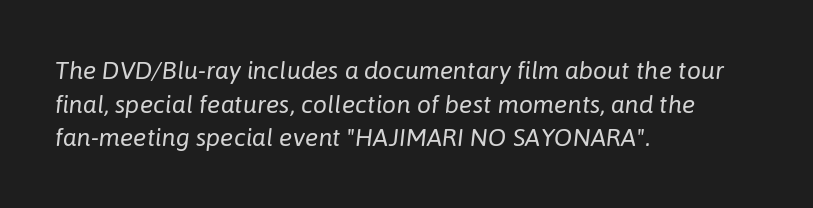
Counters stay open thanks to moderate or lighter strokes. Leftover space on each line is placed entirely after the last word. Vertical spacing — default. Standard letterfit; no display-style spreading of the glyphs. The font's italic variant was chosen for this text. The gap between lines stays unmarked.
